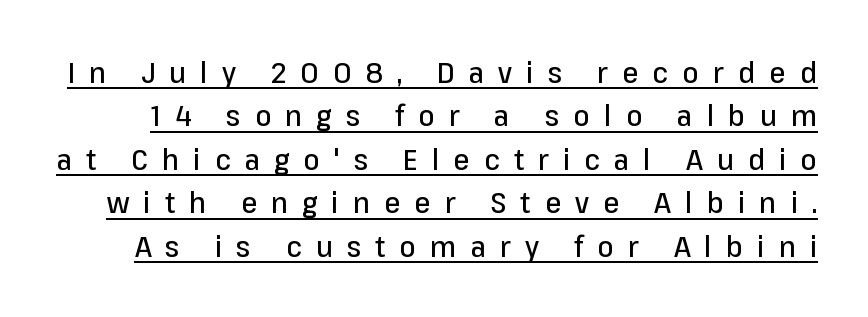
Short note: letters widely spaced. A rule runs beneath these lines of type. Stroke terminals: plain, sans-serif. Horizontal bands of white between lines are of average thickness.
